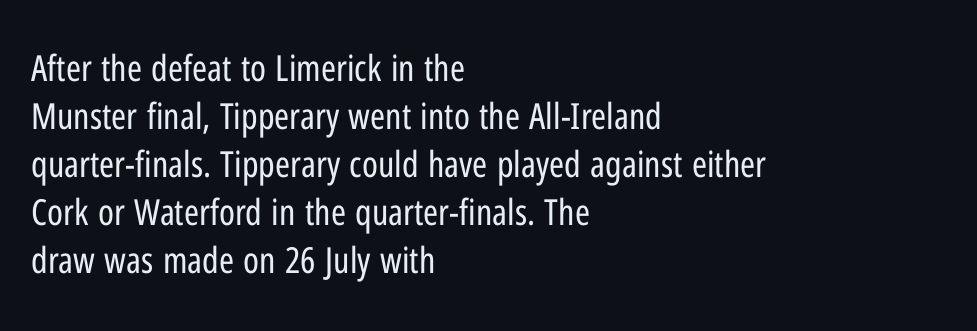
Q: Is the text bold? A: No.
Q: Is the text italic (slanted)? A: No, it is upright.
Q: Is the typeface a serif or a sans-serif typeface? A: Sans-serif.
Q: Is the text underlined? A: No.
Q: How is the paragraph aligned? A: Left-aligned.
Q: Is the spacing between letters normal or unusually wide? A: Normal.
Q: Is the spacing between lines tight, normal or loose? A: Normal.
Q: Width (condensed, normal, or wide)? A: Condensed.
Q: Stroke contrast? A: Low.
Q: x-height? A: Medium.
Q: Monospaced? A: No.
